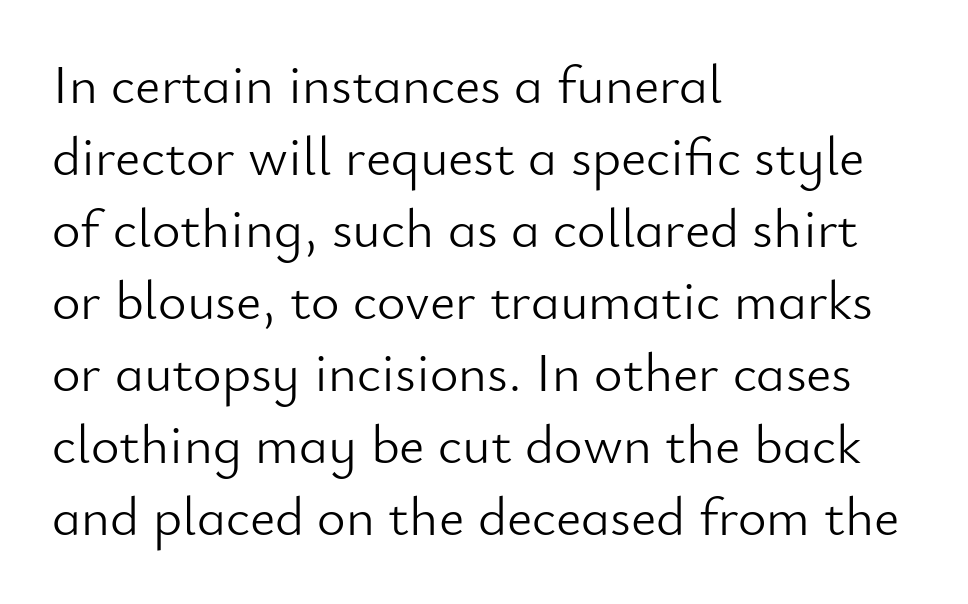
The image shows 55 px light sans-serif type, upright; set left-aligned, normal line spacing (1.31x), normal letter spacing, not underlined; low stroke contrast and a small x-height.
